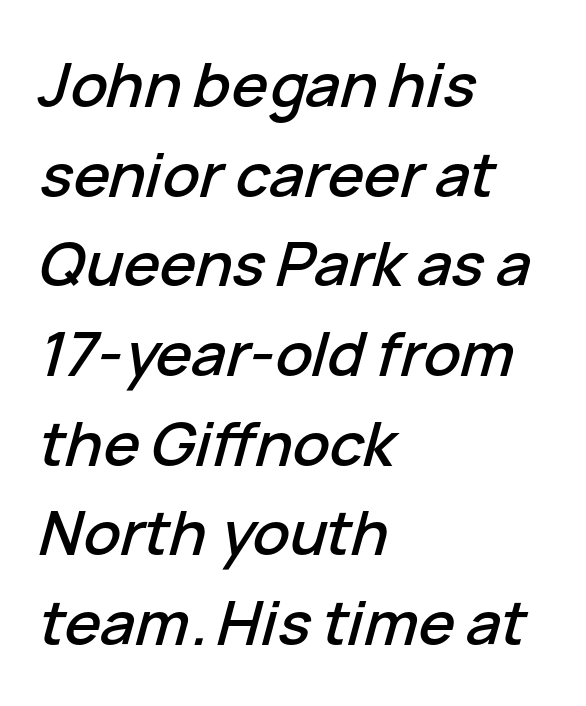
Inter-character spacing is left at the font's built-in metrics. An italicized treatment has been applied to the whole sample. Summary of vertical rhythm: regular, with standard interline spacing. The face used here is proportionally spaced, like ordinary book or web type. Underlining? Definitely not there.
